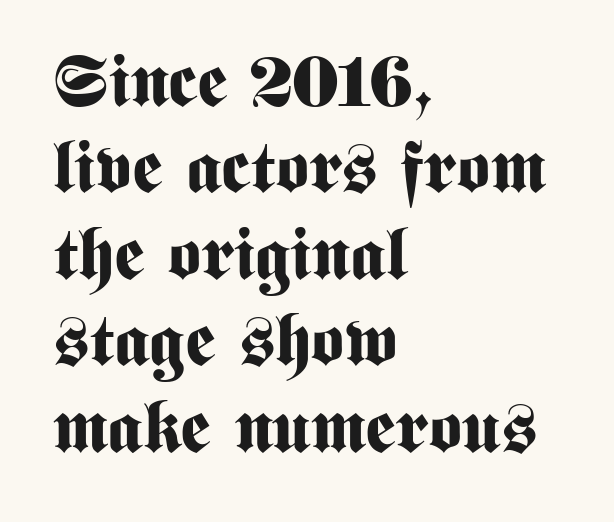
Q: Is the text bold? A: Yes.
Q: Is the text italic (slanted)? A: No, it is upright.
Q: Is the typeface a serif or a sans-serif typeface? A: Sans-serif.
Q: Is the text underlined? A: No.
Q: How is the paragraph aligned? A: Left-aligned.
Q: Is the spacing between letters normal or unusually wide? A: Normal.
Q: Width (condensed, normal, or wide)? A: Condensed.
Q: Stroke contrast? A: Medium.
Q: x-height? A: Medium.
Q: Monospaced? A: No.
